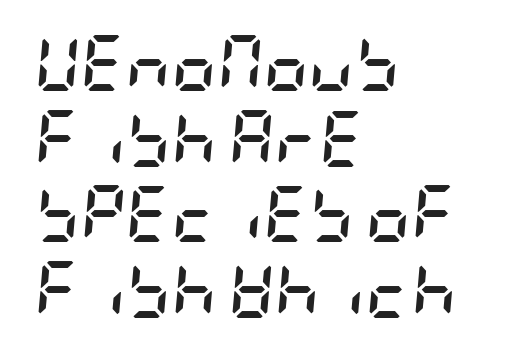
{"italic": "yes", "lean": "right", "slant_degrees": 5, "bold": "yes", "weight": "semibold", "width": "condensed", "stroke_contrast": "low", "x_height": "large", "underline": "no", "align": "left", "line_spacing": "normal", "line_spacing_ratio": 1.35, "letter_spacing": "normal", "letter_spacing_em": 0.0, "glyph_px": 56}
